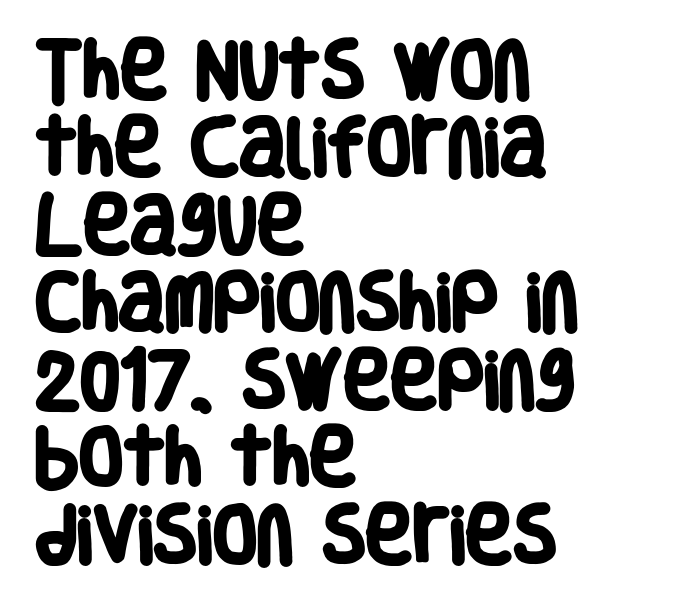
{"serif": "no", "bold": "yes", "weight": "heavy", "width": "condensed", "stroke_contrast": "low", "x_height": "large", "monospaced": "no", "underline": "no", "align": "left", "line_spacing_ratio": 1.21, "letter_spacing": "normal", "letter_spacing_em": 0.0, "glyph_px": 64}
